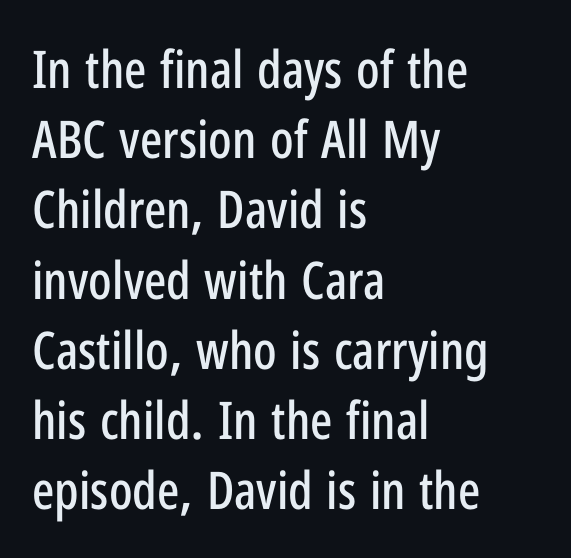
The image shows 52 px condensed sans-serif type, upright; set left-aligned, normal line spacing (1.35x), normal letter spacing, not underlined; low stroke contrast and a medium x-height.
